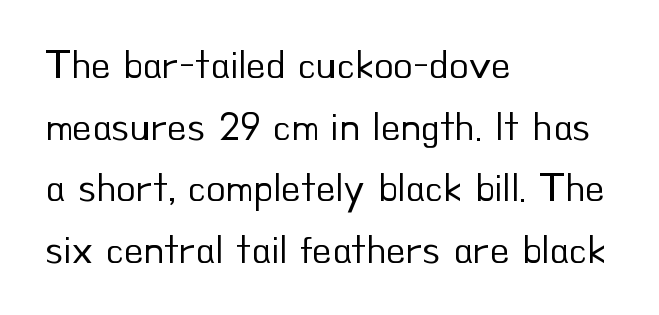
{"serif": "no", "italic": "no", "bold": "no", "weight": "regular", "width": "normal", "stroke_contrast": "low", "x_height": "small", "monospaced": "no", "underline": "no", "align": "left", "line_spacing": "normal", "line_spacing_ratio": 1.54, "letter_spacing": "normal", "letter_spacing_em": 0.0, "glyph_px": 40}
